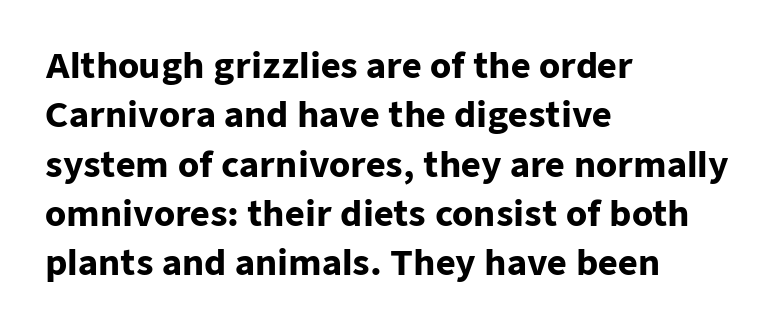
{"serif": "no", "italic": "no", "bold": "yes", "weight": "heavy", "width": "normal", "stroke_contrast": "low", "x_height": "medium", "monospaced": "no", "underline": "no", "align": "left", "line_spacing": "normal", "line_spacing_ratio": 1.45, "letter_spacing": "normal", "letter_spacing_em": 0.0, "glyph_px": 34}
